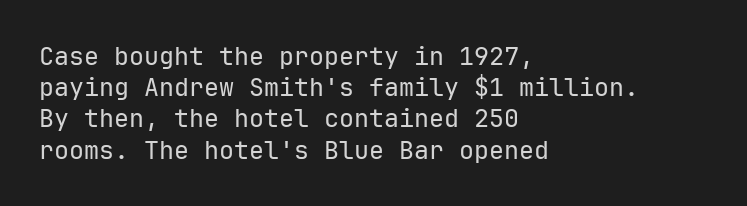
Spacing between characters is what you'd get straight out of the box. Ordinary non-slanted type is in use. The compositor pushed each line to the left boundary. Rows of type keep a routine distance in the vertical direction.
